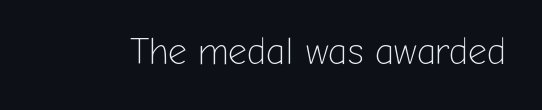
The image shows 37 px light sans-serif type, upright; set normal letter spacing, not underlined; low stroke contrast and a medium x-height.
